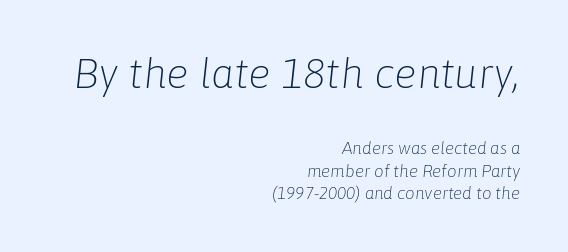
The image shows 42 px light type, italic (leaning right); set right-aligned, normal line spacing (1.34x), normal letter spacing, not underlined; the first (top) block is 2.47x larger; low stroke contrast and a medium x-height.
